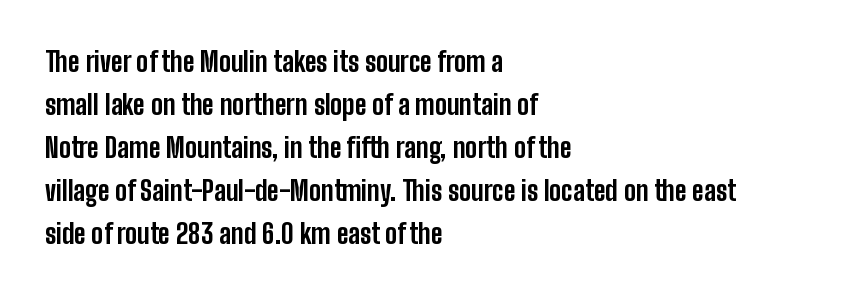
{"italic": "no", "bold": "yes", "underline": "no", "align": "left", "line_spacing": "normal", "line_spacing_ratio": 1.59, "letter_spacing": "normal", "letter_spacing_em": 0.0, "glyph_px": 27}
